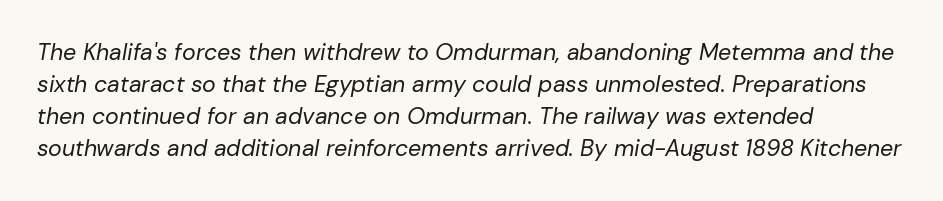
{"italic": "yes", "lean": "right", "slant_degrees": 10, "bold": "no", "underline": "no", "align": "left", "line_spacing": "normal", "line_spacing_ratio": 1.39, "letter_spacing": "normal", "letter_spacing_em": 0.0, "glyph_px": 23}
